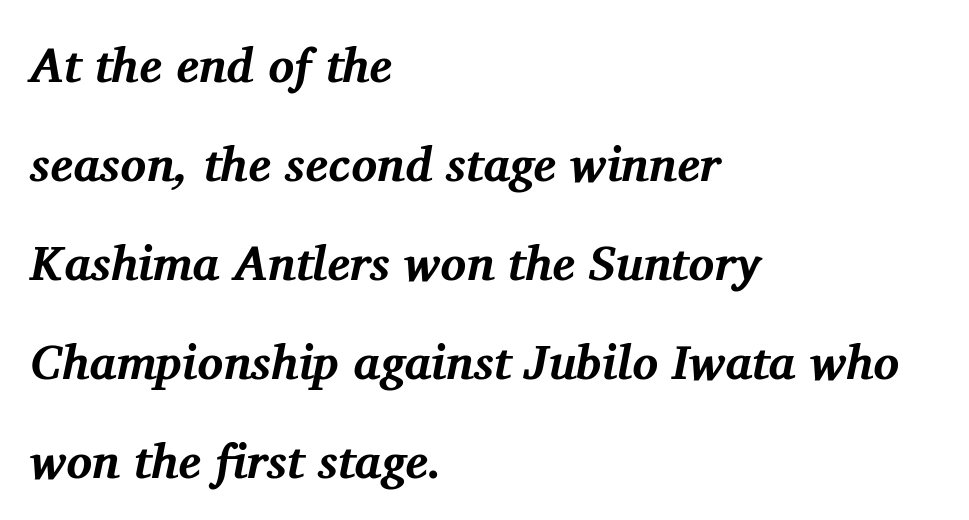
Q: Is the text bold? A: Yes.
Q: Is the text italic (slanted)? A: Yes, it leans right by about 11 degrees.
Q: Is the typeface a serif or a sans-serif typeface? A: Serif.
Q: Is the text underlined? A: No.
Q: How is the paragraph aligned? A: Left-aligned.
Q: Is the spacing between letters normal or unusually wide? A: Normal.
Q: Is the spacing between lines tight, normal or loose? A: Loose.
Q: Width (condensed, normal, or wide)? A: Normal.
Q: Stroke contrast? A: Medium.
Q: x-height? A: Medium.
Q: Monospaced? A: No.
